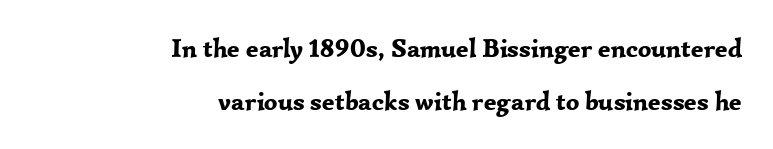
This sample trades compactness for vertical openness between lines. If you drew a ruler down the right edge, every line would touch it. The axis of the letterforms is exactly vertical. Nothing unusual about the tracking: characters are spaced as the font intends. The space directly below the letters is spotless. Summary of weight: heavy, a full bold.
